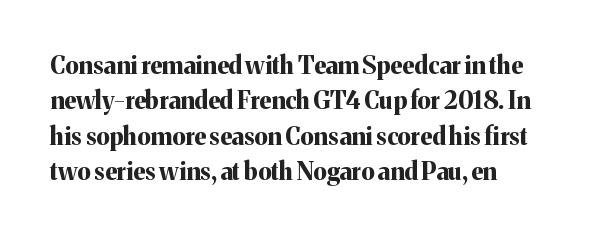
Q: Is the text bold? A: Yes.
Q: Is the text italic (slanted)? A: No, it is upright.
Q: Is the text underlined? A: No.
Q: How is the paragraph aligned? A: Left-aligned.
Q: Is the spacing between letters normal or unusually wide? A: Normal.
Q: Is the spacing between lines tight, normal or loose? A: Normal.
